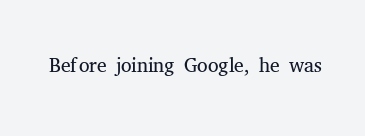
{"serif": "yes", "italic": "no", "bold": "no", "weight": "light", "width": "normal", "stroke_contrast": "medium", "x_height": "medium", "monospaced": "no", "underline": "no", "letter_spacing": "normal", "letter_spacing_em": 0.0, "glyph_px": 30}
